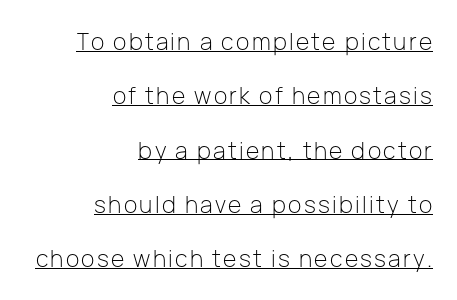
Q: Is the text bold? A: No.
Q: Is the text italic (slanted)? A: No, it is upright.
Q: Is the text underlined? A: Yes.
Q: How is the paragraph aligned? A: Right-aligned.
Q: Is the spacing between lines tight, normal or loose? A: Loose.
